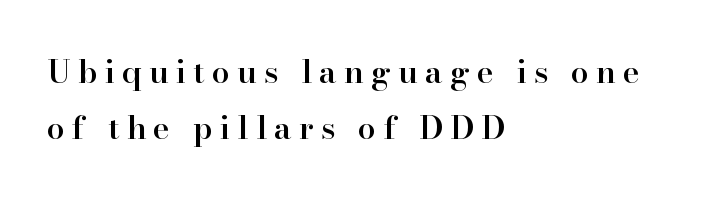
{"serif": "yes", "italic": "no", "bold": "semi", "weight": "semibold", "width": "normal", "stroke_contrast": "high", "x_height": "small", "monospaced": "no", "underline": "no", "align": "left", "line_spacing_ratio": 1.76, "letter_spacing": "wide", "letter_spacing_em": 0.23, "glyph_px": 32}
